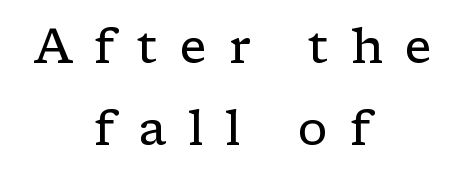
Q: Is the text bold? A: No.
Q: Is the text italic (slanted)? A: No, it is upright.
Q: Is the typeface a serif or a sans-serif typeface? A: Serif.
Q: Is the text underlined? A: No.
Q: How is the paragraph aligned? A: Centered.
Q: Is the spacing between letters normal or unusually wide? A: Unusually wide.
Q: Is the spacing between lines tight, normal or loose? A: Normal.
Q: Width (condensed, normal, or wide)? A: Wide.
Q: Stroke contrast? A: Low.
Q: x-height? A: Medium.
Q: Monospaced? A: No.
